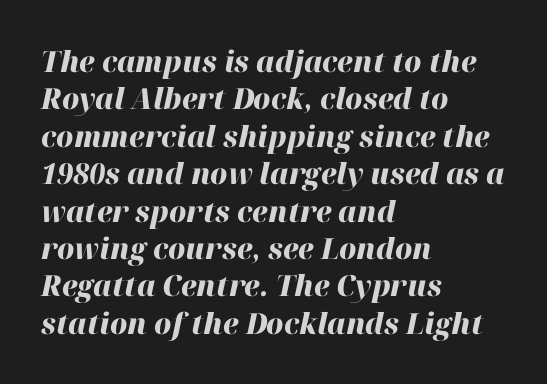
The image shows 29 px heavy type, italic (leaning right); set left-aligned, normal line spacing (1.29x), normal letter spacing, not underlined; high stroke contrast and a medium x-height.
